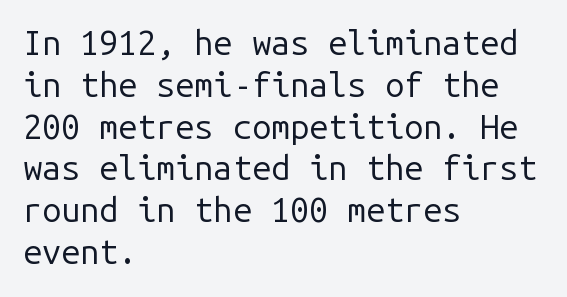
Q: Is the text bold? A: No.
Q: Is the text italic (slanted)? A: No, it is upright.
Q: Is the typeface a serif or a sans-serif typeface? A: Sans-serif.
Q: Is the text underlined? A: No.
Q: How is the paragraph aligned? A: Left-aligned.
Q: Is the spacing between letters normal or unusually wide? A: Normal.
Q: Width (condensed, normal, or wide)? A: Normal.
Q: Stroke contrast? A: Low.
Q: x-height? A: Medium.
Q: Monospaced? A: Yes.
